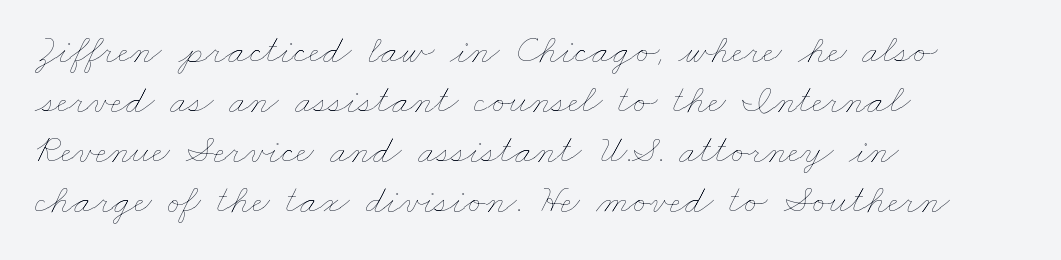
The image shows 40 px thin, wide type; set left-aligned, normal line spacing (1.25x), normal letter spacing, not underlined; low stroke contrast and a small x-height.
